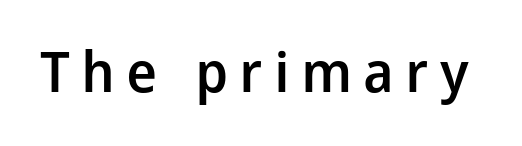
The image shows 56 px semibold sans-serif type, upright; set unusually wide letter spacing (+0.2 em), not underlined; low stroke contrast and a medium x-height.
